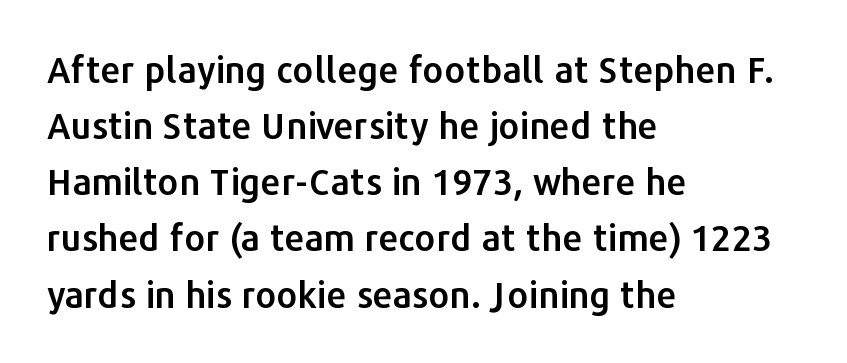
The image shows 36 px sans-serif type, upright; set left-aligned, normal line spacing (1.56x), normal letter spacing, not underlined; low stroke contrast and a medium x-height.
